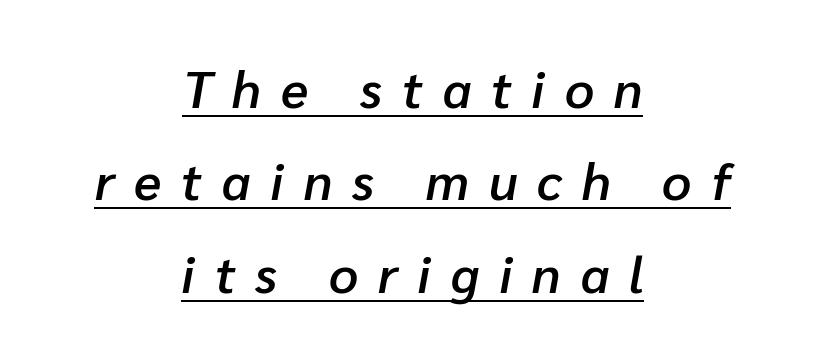
{"italic": "yes", "lean": "right", "slant_degrees": 10, "bold": "semi", "weight": "semibold", "width": "normal", "stroke_contrast": "low", "x_height": "medium", "monospaced": "no", "underline": "yes", "align": "center", "line_spacing_ratio": 1.81, "letter_spacing": "wide", "letter_spacing_em": 0.39, "glyph_px": 51}
